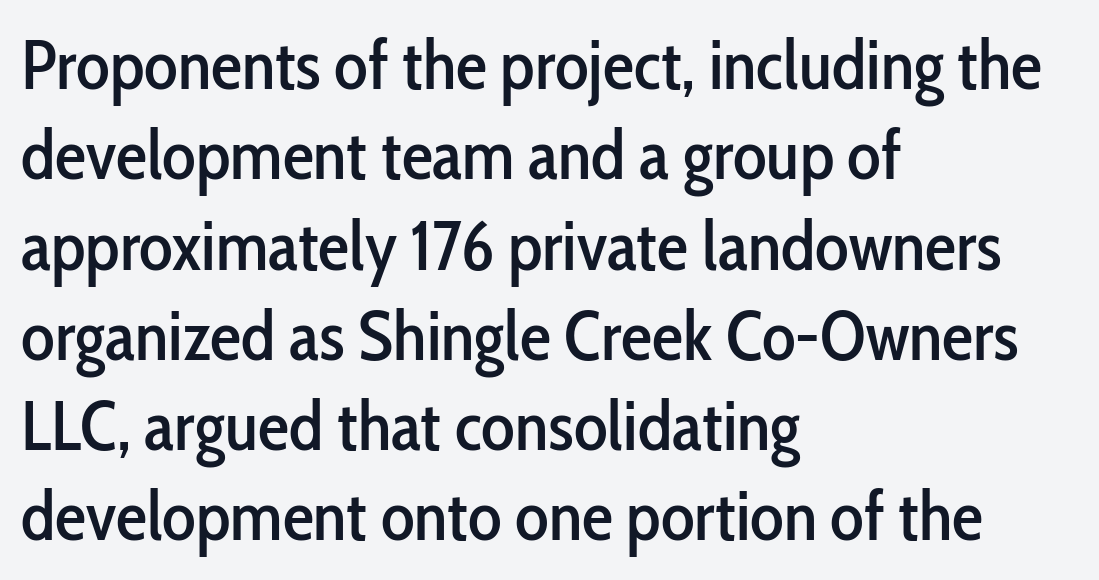
Typographically, this falls in the sans-serif category. These lines were composed using upright roman letters. The zone under the glyphs is completely vacant. The letters sit at their default tracking, neither squeezed nor spread. These lines are set flush left with a ragged right edge. Line spacing here is normal.
